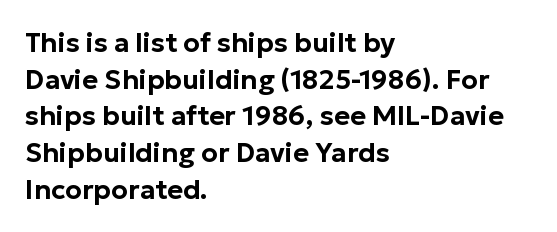
The image shows 27 px text type, upright; set left-aligned, normal line spacing (1.36x), normal letter spacing, not underlined.
